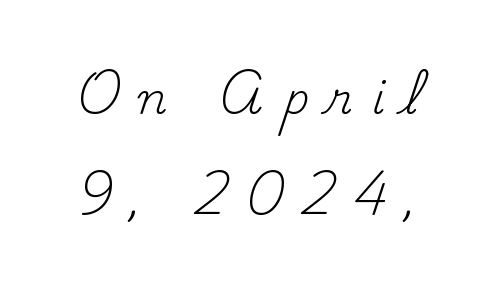
The image shows 43 px regular-weight serif type; set loose line spacing (2.35x), unusually wide letter spacing (+0.44 em), not underlined; medium stroke contrast and a small x-height.
